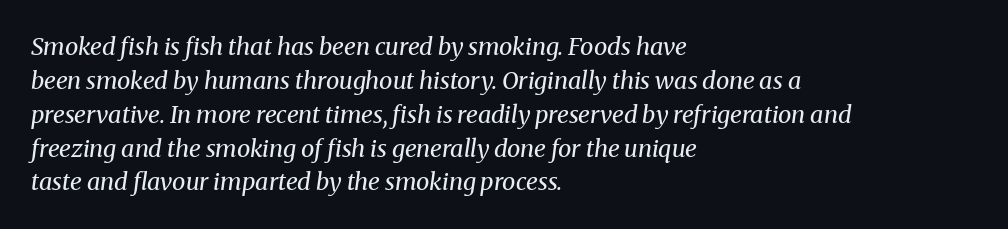
{"italic": "yes", "lean": "right", "slant_degrees": 8, "bold": "no", "underline": "no", "align": "left", "line_spacing": "normal", "line_spacing_ratio": 1.41, "letter_spacing": "normal", "letter_spacing_em": 0.0, "glyph_px": 24}
